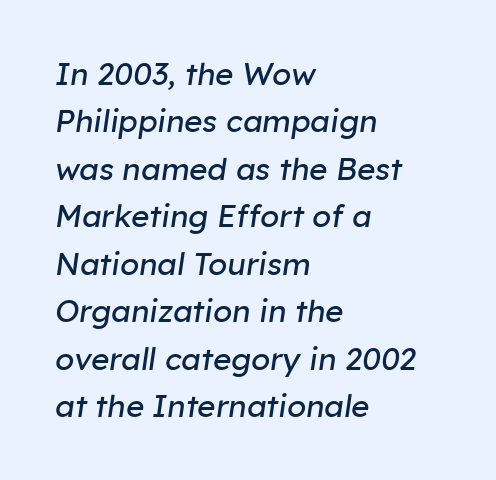
{"italic": "yes", "lean": "right", "slant_degrees": 8, "bold": "no", "weight": "regular", "width": "normal", "stroke_contrast": "low", "x_height": "medium", "monospaced": "no", "underline": "no", "align": "left", "line_spacing": "normal", "line_spacing_ratio": 1.53, "letter_spacing": "normal", "letter_spacing_em": 0.0, "glyph_px": 31}
